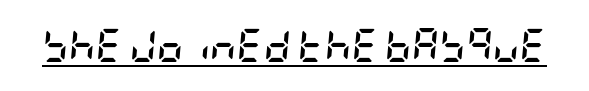
Q: Is the text bold? A: Yes.
Q: Is the text italic (slanted)? A: Yes, it leans right by about 5 degrees.
Q: Is the text underlined? A: Yes.
Q: Is the spacing between letters normal or unusually wide? A: Normal.
Q: Width (condensed, normal, or wide)? A: Condensed.
Q: Stroke contrast? A: Low.
Q: x-height? A: Large.
